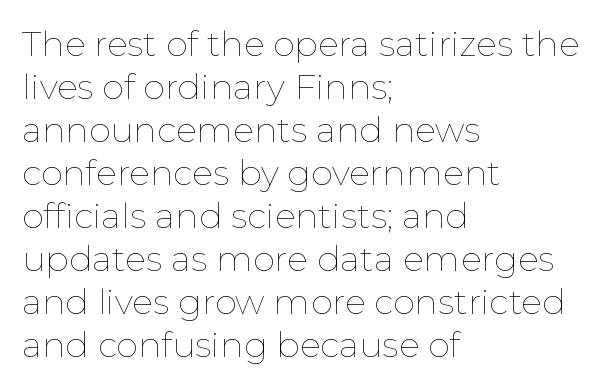
No extra ink here — the face is not bold. The gap between lines stays unmarked. Quick note: not italic, upright. Horizontal alignment here is leftward, the default for most running prose.
